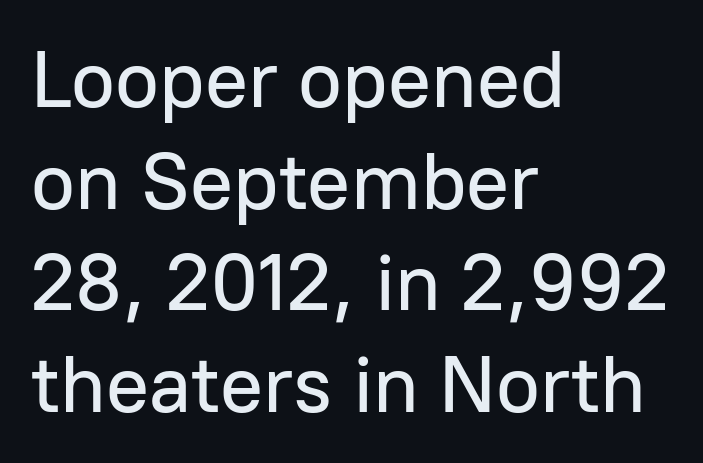
Q: Is the text italic (slanted)? A: No, it is upright.
Q: Is the typeface a serif or a sans-serif typeface? A: Sans-serif.
Q: Is the text underlined? A: No.
Q: How is the paragraph aligned? A: Left-aligned.
Q: Is the spacing between letters normal or unusually wide? A: Normal.
Q: Is the spacing between lines tight, normal or loose? A: Normal.
Q: Width (condensed, normal, or wide)? A: Normal.
Q: Stroke contrast? A: Low.
Q: x-height? A: Medium.
Q: Monospaced? A: No.
